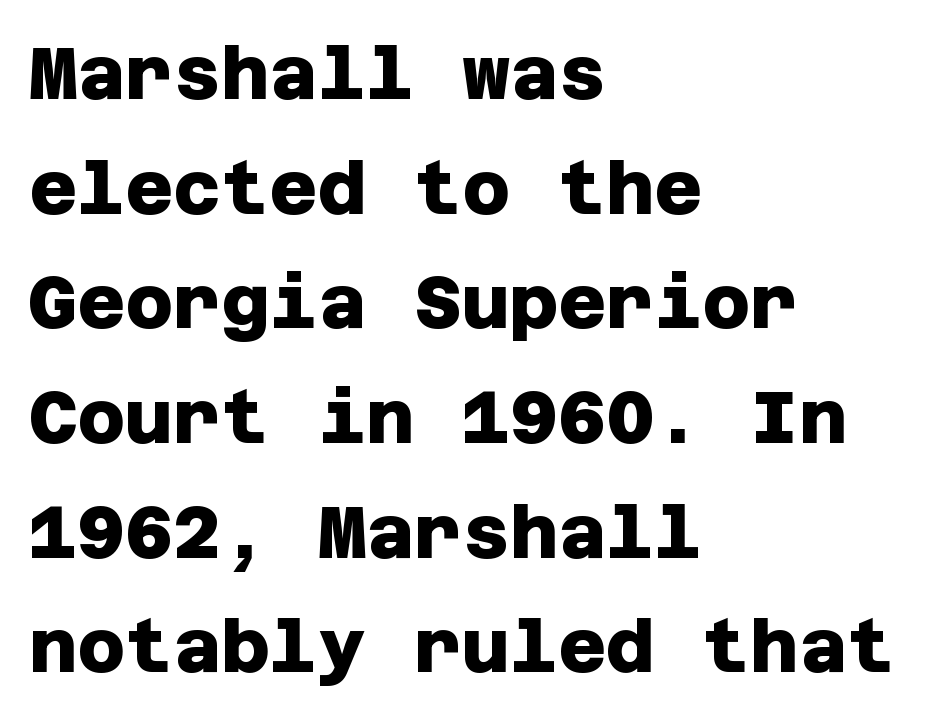
The image shows 74 px heavy sans-serif type; set left-aligned, normal line spacing (1.55x), normal letter spacing, not underlined; low stroke contrast and a large x-height.
